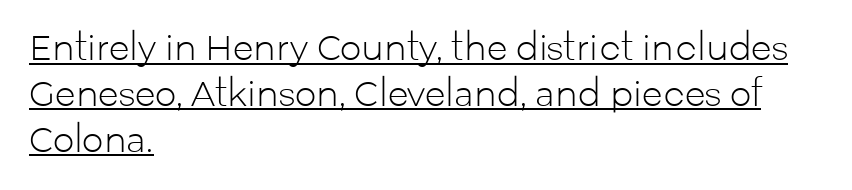
{"serif": "no", "italic": "no", "bold": "no", "weight": "light", "width": "normal", "stroke_contrast": "low", "x_height": "medium", "monospaced": "no", "underline": "yes", "align": "left", "line_spacing": "normal", "line_spacing_ratio": 1.35, "letter_spacing": "normal", "letter_spacing_em": 0.0, "glyph_px": 34}
